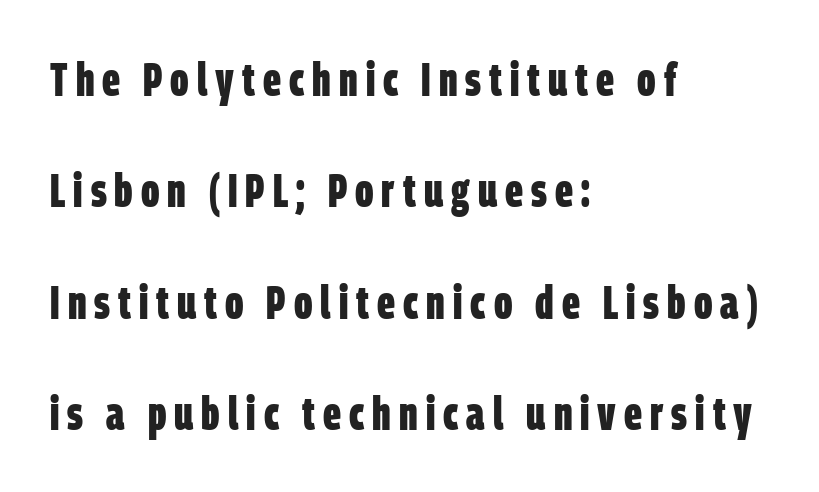
{"serif": "no", "bold": "yes", "weight": "bold", "width": "condensed", "stroke_contrast": "low", "x_height": "large", "monospaced": "no", "underline": "no", "align": "left", "line_spacing": "loose", "line_spacing_ratio": 2.37, "glyph_px": 47}
